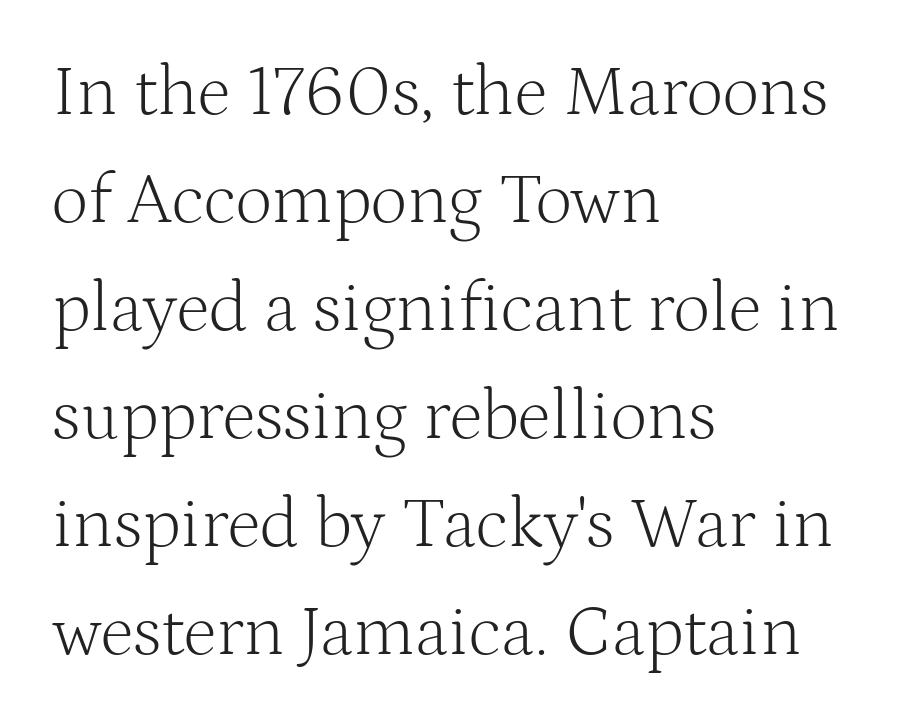
Q: Is the text bold? A: No.
Q: Is the text italic (slanted)? A: No, it is upright.
Q: Is the typeface a serif or a sans-serif typeface? A: Serif.
Q: Is the text underlined? A: No.
Q: How is the paragraph aligned? A: Left-aligned.
Q: Is the spacing between letters normal or unusually wide? A: Normal.
Q: Is the spacing between lines tight, normal or loose? A: Normal.
Q: Width (condensed, normal, or wide)? A: Normal.
Q: Stroke contrast? A: Medium.
Q: x-height? A: Medium.
Q: Monospaced? A: No.
